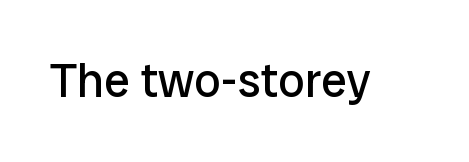
The image shows 47 px regular-weight sans-serif type, upright; set normal letter spacing, not underlined; low stroke contrast and a medium x-height.
